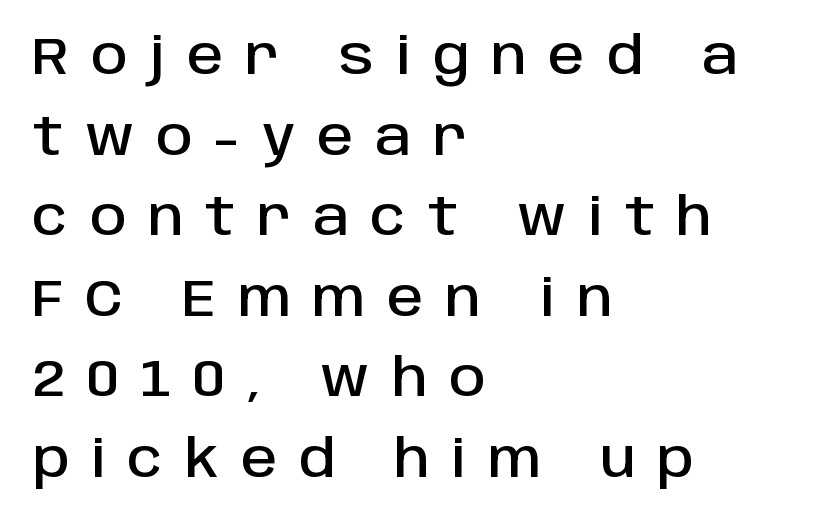
Successive baselines arrive at the customary interval. A typesetter would mark this as roman, not italic. Words appear elongated and porous because spacing is wide. Alignment: flush left.
